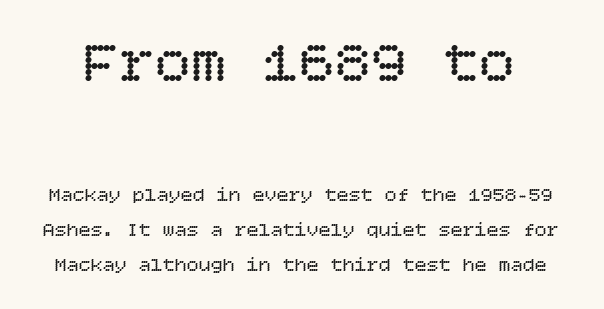
Default kerning and tracking; the words read as compact shapes. Caption: upper text group enlarged, lower text group reduced. Just letters on the line, the space beneath them empty. Bold? No — there's no thickening of the strokes. The font's upright variant was chosen for this text.
